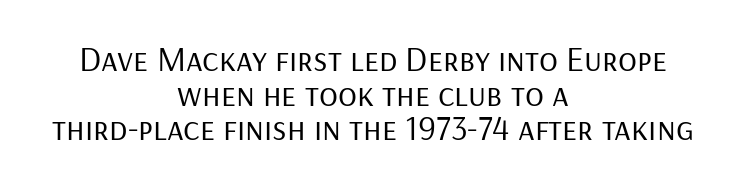
Q: Is the text bold? A: No.
Q: Is the text italic (slanted)? A: No, it is upright.
Q: Is the typeface a serif or a sans-serif typeface? A: Sans-serif.
Q: Is the text underlined? A: No.
Q: How is the paragraph aligned? A: Centered.
Q: Is the spacing between letters normal or unusually wide? A: Normal.
Q: Is the spacing between lines tight, normal or loose? A: Tight.
Q: Width (condensed, normal, or wide)? A: Normal.
Q: Stroke contrast? A: Low.
Q: x-height? A: Medium.
Q: Monospaced? A: No.
